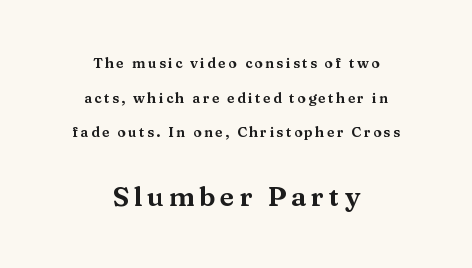
The image shows 27 px text type, upright; set centered, loose line spacing (2.47x), not underlined; the second (bottom) block is 1.93x larger.
